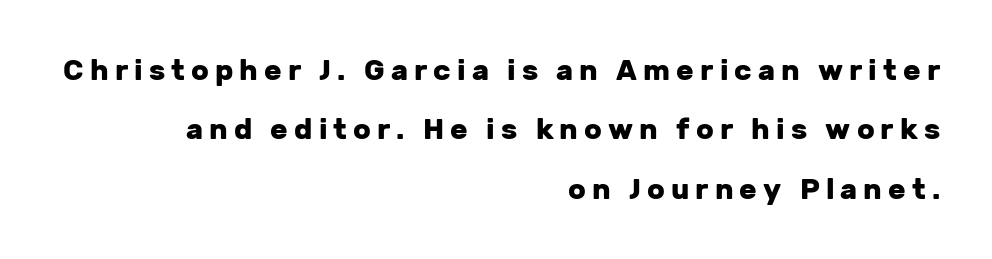
The image shows 29 px heavy sans-serif type, upright; set right-aligned, loose line spacing (2.05x), unusually wide letter spacing (+0.21 em), not underlined; low stroke contrast and a medium x-height.
